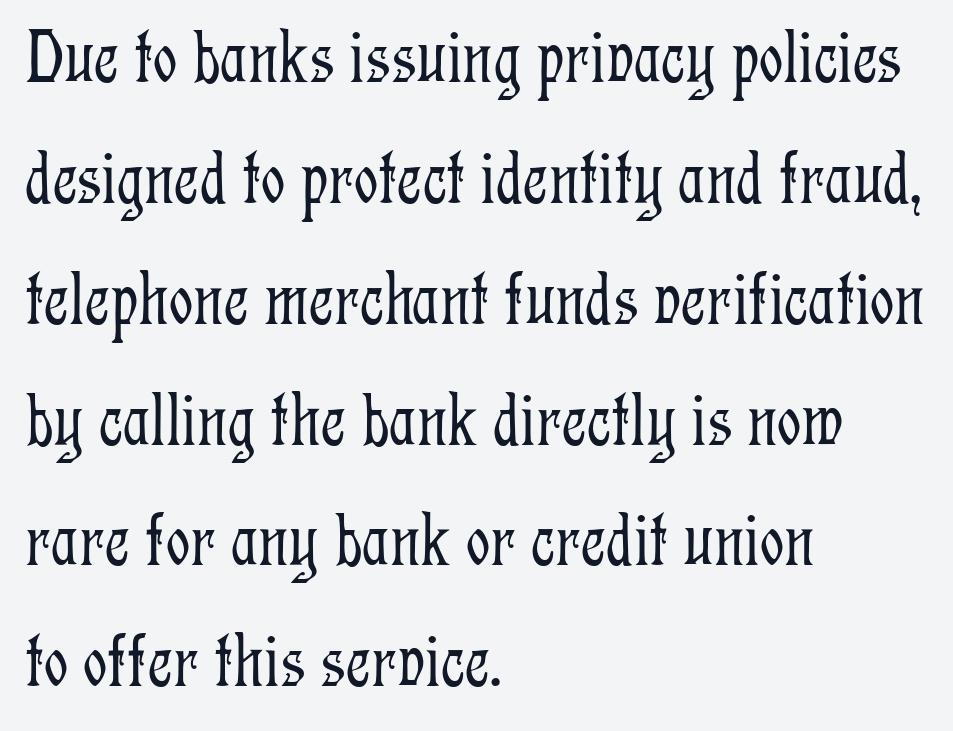
{"serif": "yes", "italic": "no", "bold": "no", "weight": "light", "width": "condensed", "stroke_contrast": "low", "x_height": "medium", "monospaced": "no", "underline": "no", "align": "left", "line_spacing": "normal", "line_spacing_ratio": 1.59, "letter_spacing": "normal", "letter_spacing_em": 0.0, "glyph_px": 76}
